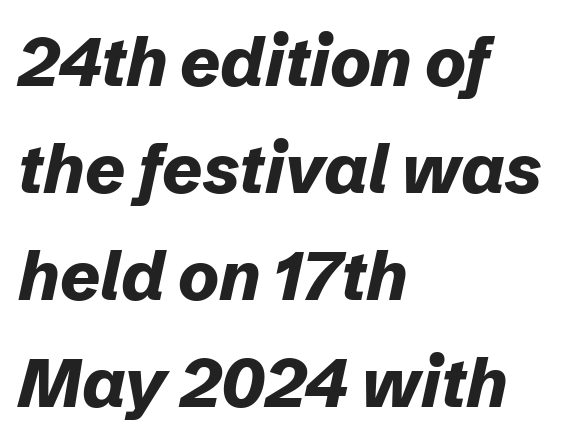
The face used here has a pronounced slope to its letters. These lines stack with their left ends in a neat column. The letters sit at their default tracking, neither squeezed nor spread. This is heavy type, rendered in bold.
